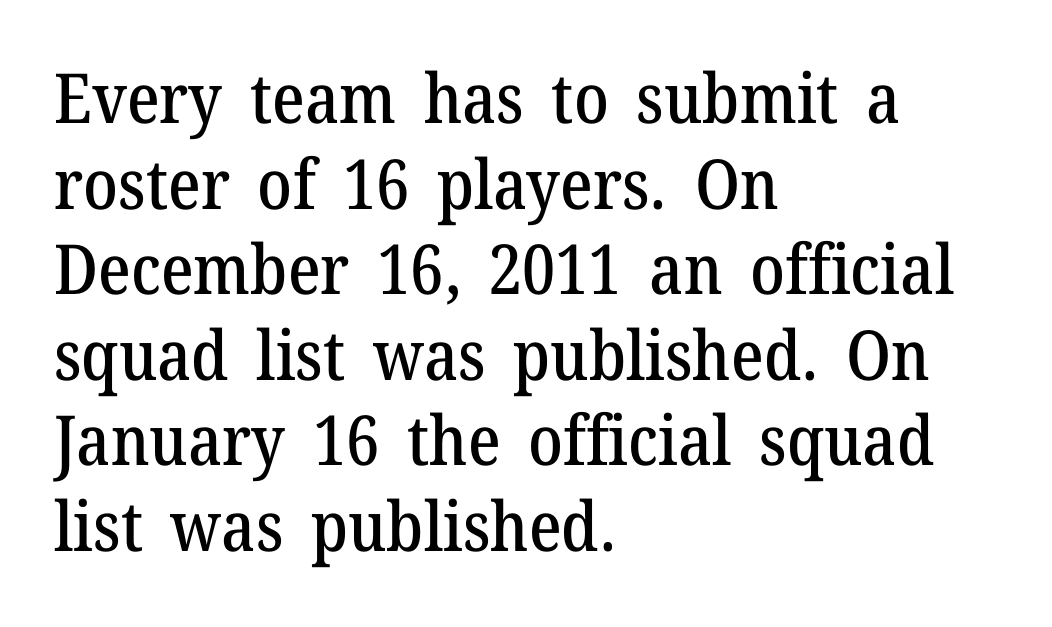
The image shows 69 px serif type, upright; set left-aligned, line spacing 1.24x, normal letter spacing, not underlined; medium stroke contrast and a medium x-height.
